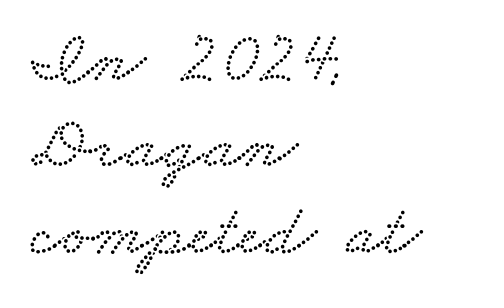
The image shows 72 px wide type; set left-aligned, line spacing 1.2x, normal letter spacing, not underlined; low stroke contrast and a small x-height.
